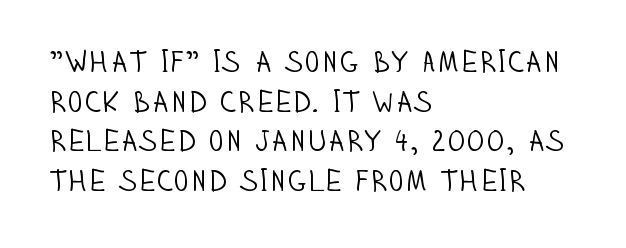
{"serif": "no", "italic": "no", "bold": "no", "weight": "light", "width": "condensed", "stroke_contrast": "low", "x_height": "large", "monospaced": "no", "underline": "no", "align": "left", "line_spacing": "normal", "line_spacing_ratio": 1.32, "letter_spacing": "normal", "letter_spacing_em": 0.0, "glyph_px": 30}
